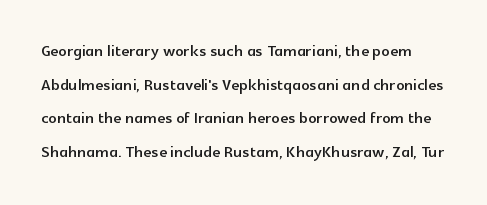
The image shows 21 px text type, upright; set normal line spacing (1.6x), normal letter spacing, not underlined.
